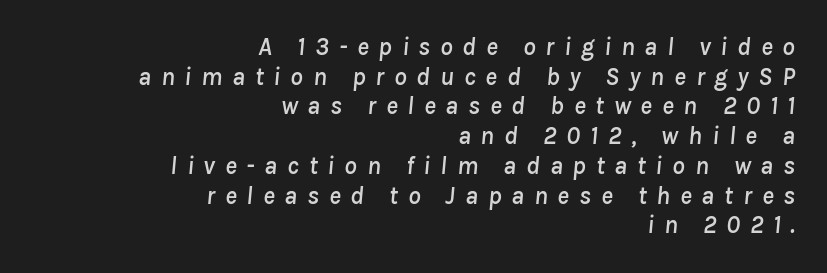
The image shows 25 px text type, italic (leaning right); set right-aligned, line spacing 1.19x, unusually wide letter spacing (+0.39 em), not underlined.
